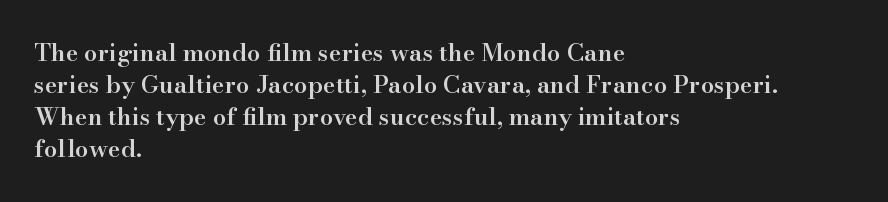
{"italic": "no", "bold": "semi", "underline": "no", "align": "left", "line_spacing": "normal", "line_spacing_ratio": 1.34, "letter_spacing": "normal", "letter_spacing_em": 0.0, "glyph_px": 24}
